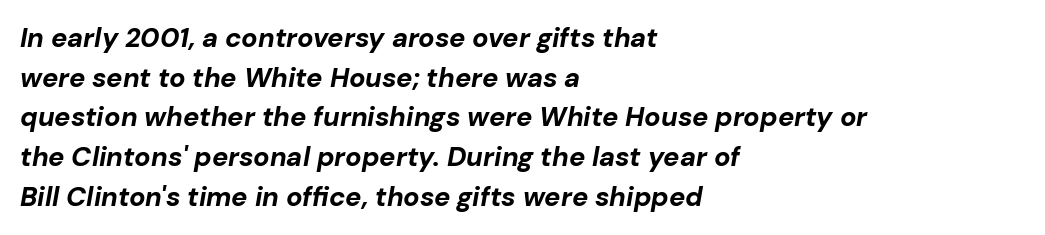
Q: Is the text bold? A: Yes.
Q: Is the text italic (slanted)? A: Yes, it leans right by about 10 degrees.
Q: Is the text underlined? A: No.
Q: How is the paragraph aligned? A: Left-aligned.
Q: Is the spacing between letters normal or unusually wide? A: Normal.
Q: Is the spacing between lines tight, normal or loose? A: Normal.
